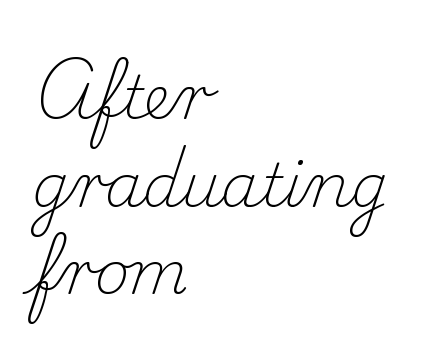
The line texture is even and compact thanks to regular tracking. The typesetter chose a ragged-right arrangement here. Regular leading. Serif or sans? Serif — the stroke terminals have little feet. Stem width sits at or under what a default text font uses.
